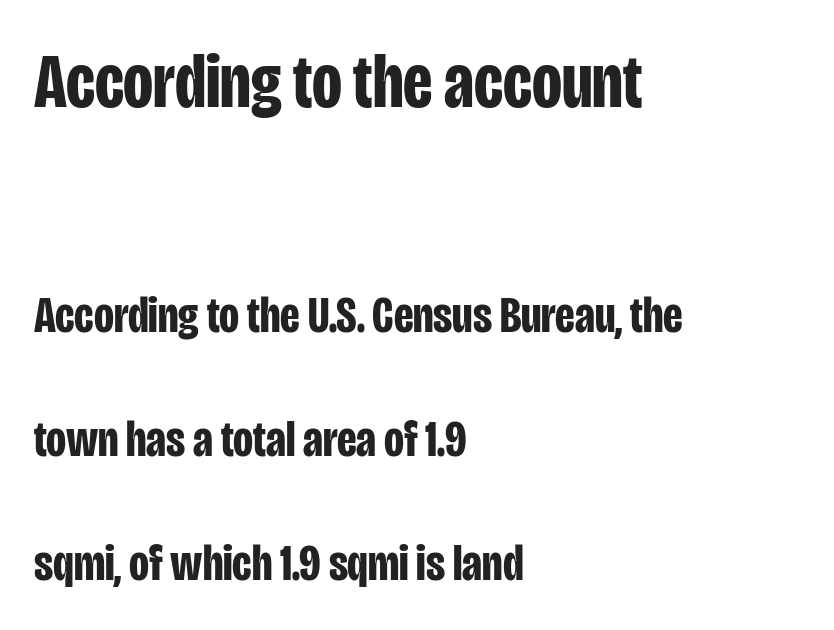
{"serif": "no", "italic": "no", "bold": "yes", "weight": "bold", "width": "condensed", "stroke_contrast": "low", "x_height": "large", "monospaced": "no", "underline": "no", "align": "left", "line_spacing": "loose", "line_spacing_ratio": 2.39, "letter_spacing": "normal", "letter_spacing_em": 0.0, "larger_block": "first", "size_ratio": 1.5, "glyph_px": 78}
